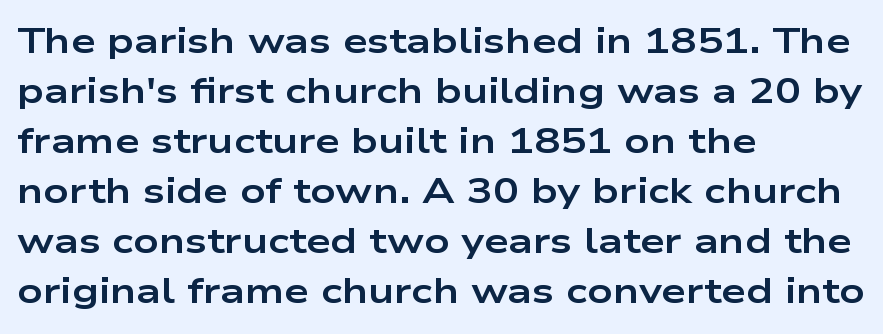
The image shows 35 px bold, wide sans-serif type, upright; set left-aligned, normal line spacing (1.43x), normal letter spacing, not underlined; low stroke contrast and a medium x-height.
